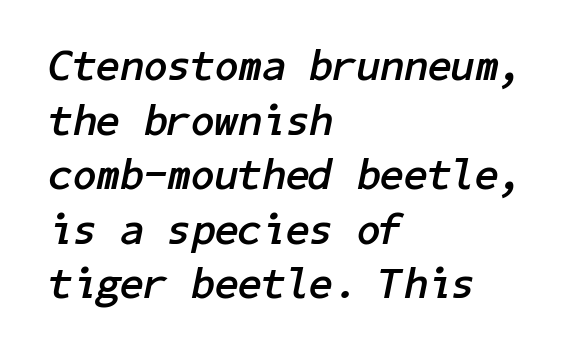
The image shows 43 px semibold type, italic (leaning right); set left-aligned, normal line spacing (1.27x), normal letter spacing, not underlined; low stroke contrast and a medium x-height.
